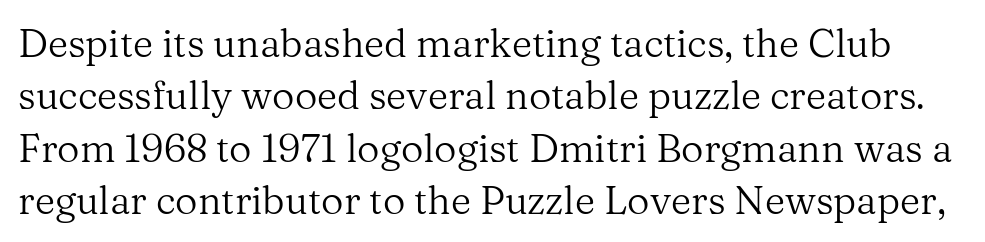
Q: Is the text bold? A: No.
Q: Is the text italic (slanted)? A: No, it is upright.
Q: Is the typeface a serif or a sans-serif typeface? A: Serif.
Q: Is the text underlined? A: No.
Q: Is the spacing between letters normal or unusually wide? A: Normal.
Q: Is the spacing between lines tight, normal or loose? A: Normal.
Q: Width (condensed, normal, or wide)? A: Normal.
Q: Stroke contrast? A: Medium.
Q: x-height? A: Medium.
Q: Monospaced? A: No.
